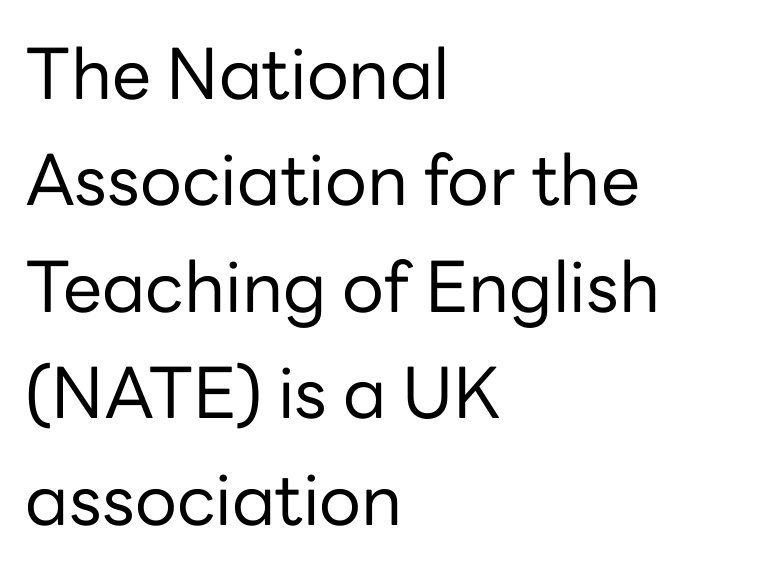
Q: Is the text bold? A: No.
Q: Is the text italic (slanted)? A: No, it is upright.
Q: Is the typeface a serif or a sans-serif typeface? A: Sans-serif.
Q: Is the text underlined? A: No.
Q: How is the paragraph aligned? A: Left-aligned.
Q: Is the spacing between letters normal or unusually wide? A: Normal.
Q: Is the spacing between lines tight, normal or loose? A: Normal.
Q: Width (condensed, normal, or wide)? A: Normal.
Q: Stroke contrast? A: Low.
Q: x-height? A: Medium.
Q: Monospaced? A: No.
